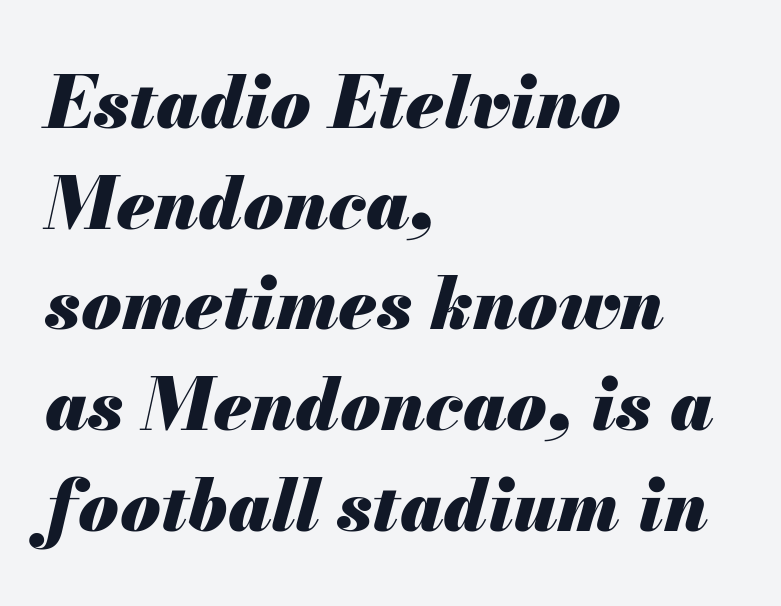
The image shows 73 px heavy type, italic (leaning right); set left-aligned, normal line spacing (1.38x), normal letter spacing, not underlined; medium stroke contrast and a small x-height.
